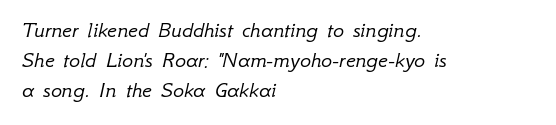
The image shows 23 px text type, italic (leaning right); set left-aligned, normal line spacing (1.3x), normal letter spacing, not underlined.
